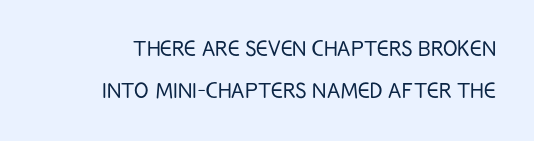
{"italic": "no", "bold": "no", "underline": "no", "line_spacing": "normal", "line_spacing_ratio": 1.54, "letter_spacing": "normal", "letter_spacing_em": 0.0, "glyph_px": 27}
